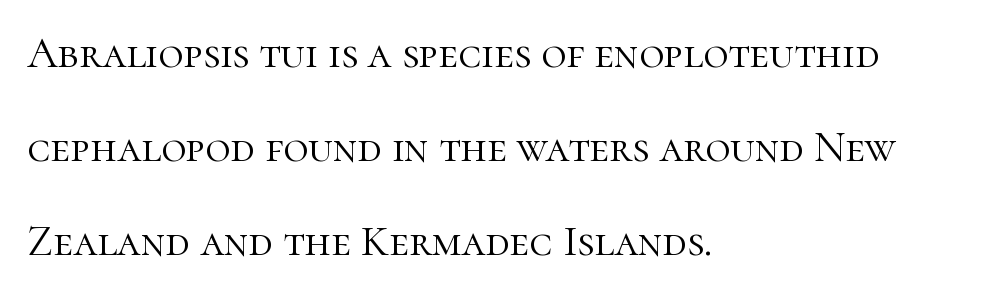
The image shows 43 px light serif type, upright; set left-aligned, loose line spacing (2.19x), normal letter spacing, not underlined; high stroke contrast and a medium x-height.
